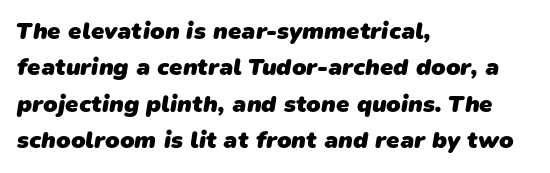
{"bold": "yes", "underline": "no", "align": "left", "line_spacing": "normal", "line_spacing_ratio": 1.52, "letter_spacing": "normal", "letter_spacing_em": 0.0, "glyph_px": 24}
